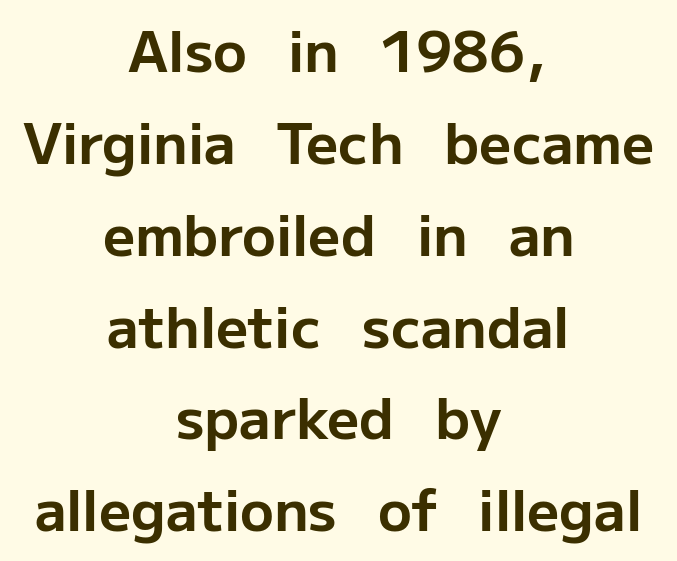
I'd describe the lettering as bold — thick and assertive. Any mark beneath the type? The region is blank. Vertically, the passage feels balanced, rows spaced as you'd expect. This is the regular roman posture of the typeface. The rendering uses natural spacing where letterforms have individual widths. In terms of letterspacing, this is plain default setting.
